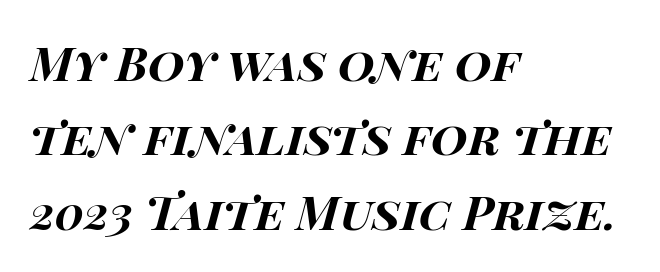
Q: Is the text bold? A: Yes.
Q: Is the text italic (slanted)? A: Yes, it leans right by about 15 degrees.
Q: Is the text underlined? A: No.
Q: How is the paragraph aligned? A: Left-aligned.
Q: Is the spacing between letters normal or unusually wide? A: Normal.
Q: Is the spacing between lines tight, normal or loose? A: Normal.
Q: Width (condensed, normal, or wide)? A: Wide.
Q: Stroke contrast? A: High.
Q: x-height? A: Large.
Q: Monospaced? A: No.
